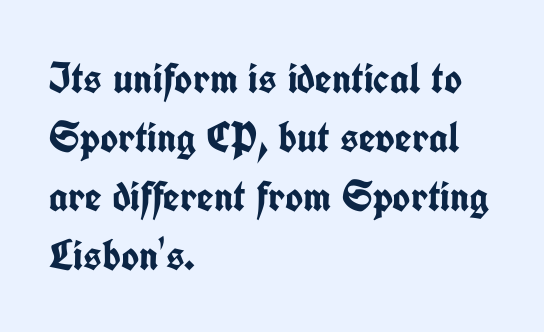
Characters remain perfectly vertical along every line. The strokes are fattened all the way to bold. Glyph-to-glyph distance matches everyday printed text. Line spacing here is normal. No word sits above an underline. Do the characters align in a grid? No, the font is proportional.
